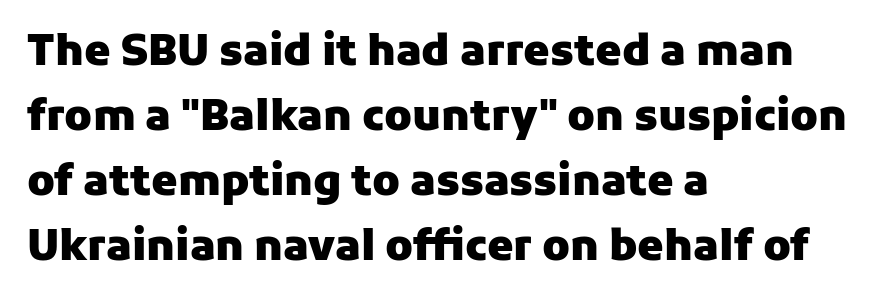
Q: Is the text bold? A: Yes.
Q: Is the text italic (slanted)? A: No, it is upright.
Q: Is the typeface a serif or a sans-serif typeface? A: Sans-serif.
Q: Is the text underlined? A: No.
Q: How is the paragraph aligned? A: Left-aligned.
Q: Is the spacing between letters normal or unusually wide? A: Normal.
Q: Is the spacing between lines tight, normal or loose? A: Normal.
Q: Width (condensed, normal, or wide)? A: Normal.
Q: Stroke contrast? A: Low.
Q: x-height? A: Medium.
Q: Monospaced? A: No.
